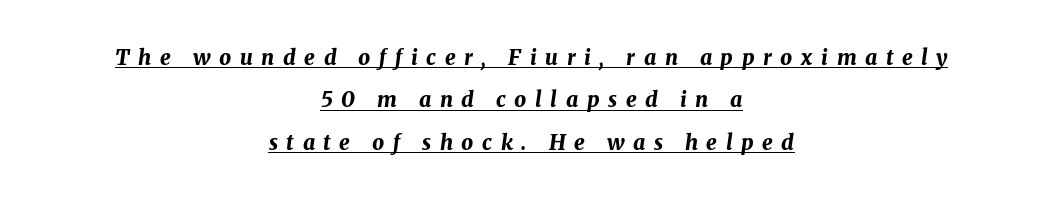
If you drew a line through each stem, it would be angled. Display-style spreading of the glyphs; the letterfit is very open. Whoever set this chose breathing room over compactness in the vertical rhythm. Heavy, bold letterforms.
